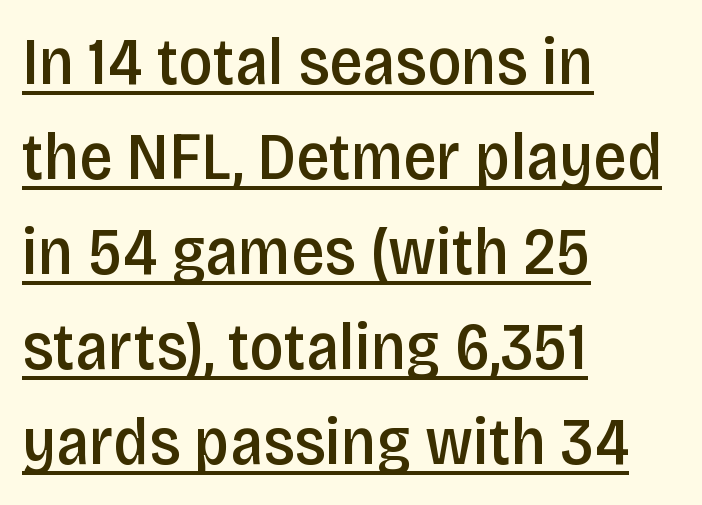
Do the characters align in a grid? No, the font is proportional. These lines sit exactly where default settings would place them. Font category for this specimen: sans-serif. The string is rendered with underlining switched on. Tracking value appears to be zero — textbook default spacing.
